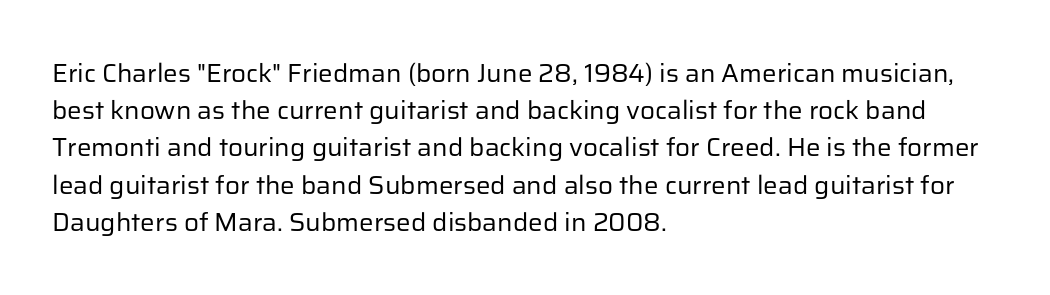
The rendering anchors every line to the left-hand side. A clean baseline with only descenders dipping below it. No chunkiness to these letters — they're not bold. Leading matches the norm, producing a regular column. Ascenders rise straight up at ninety degrees. Nobody touched the tracking dial on this one.
